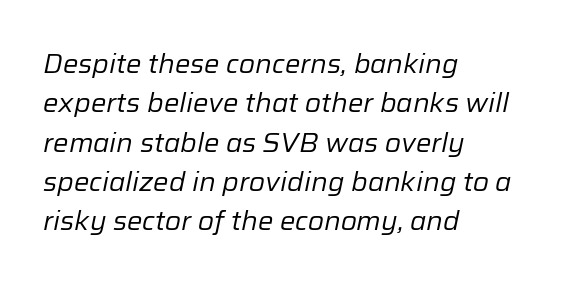
The image shows 26 px text type, italic (leaning right); set left-aligned, normal line spacing (1.51x), normal letter spacing, not underlined.
